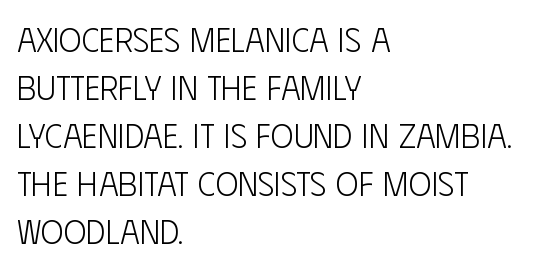
{"serif": "no", "italic": "no", "bold": "no", "weight": "light", "width": "condensed", "stroke_contrast": "low", "x_height": "large", "monospaced": "no", "underline": "no", "align": "left", "line_spacing": "normal", "line_spacing_ratio": 1.41, "letter_spacing": "normal", "letter_spacing_em": 0.0, "glyph_px": 34}
